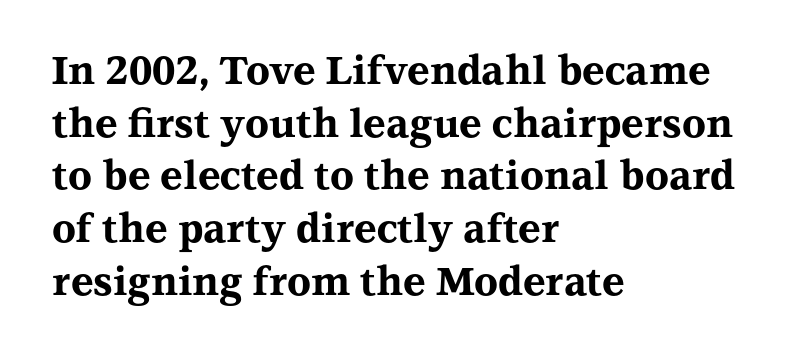
Does the weight exceed regular? Yes, all the way to bold. The rendering keeps characters at their native spacing. Horizontal bands of white between lines are of average thickness. The typesetter chose a ragged-right arrangement here.
